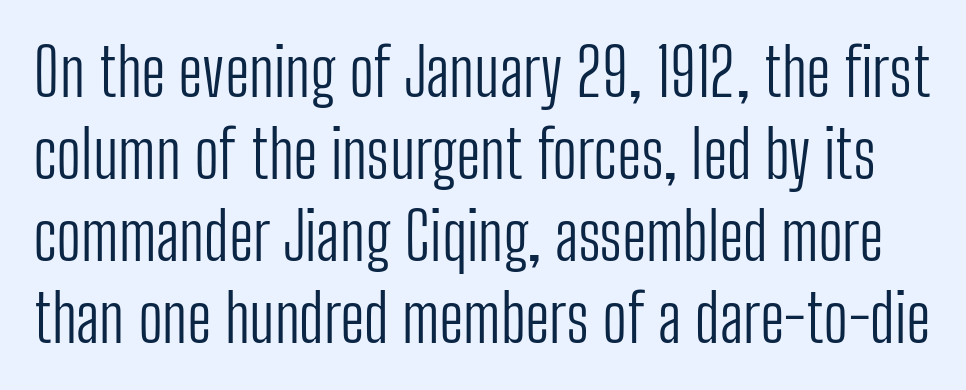
The image shows 65 px light, condensed sans-serif type, upright; set normal line spacing (1.26x), normal letter spacing, not underlined; low stroke contrast and a medium x-height.
